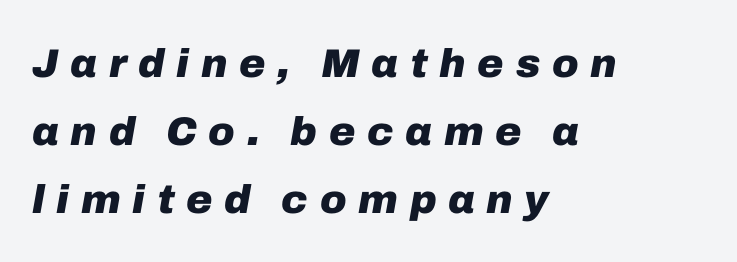
Summary of weight: heavy, a full bold. Just letters on the line, the space beneath them empty. Looks like regular typesetting: each glyph gets only the width it needs. If you measured baseline to baseline, you'd find a middling distance. Tracking here is generous; glyphs stand well apart from one another.
